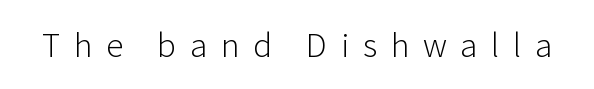
The image shows 35 px light sans-serif type, upright; set unusually wide letter spacing (+0.39 em), not underlined; low stroke contrast and a medium x-height.
